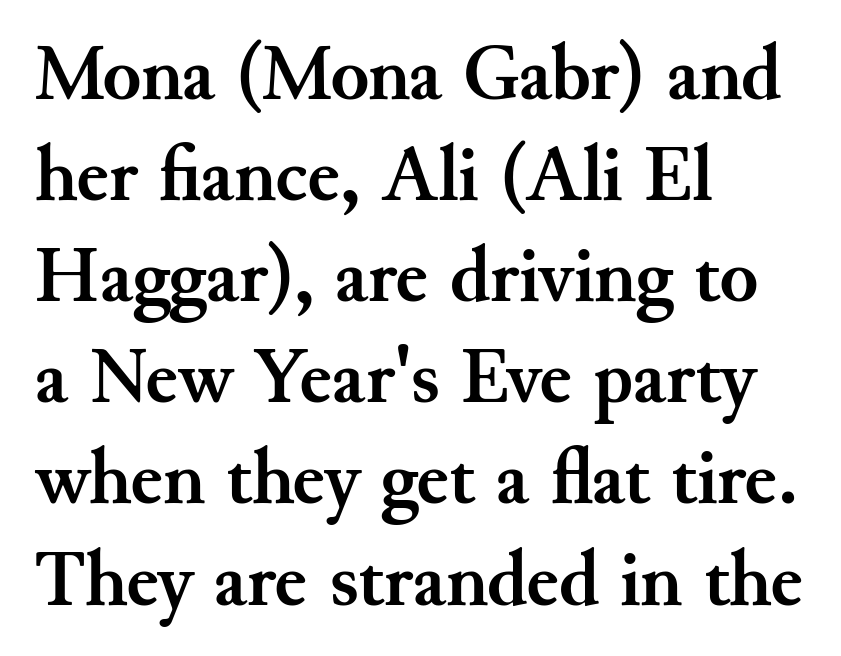
The letters advance in unequal steps, a hallmark of proportional type. Underline: absent. The passage shown is emphatically bold. Left-aligned paragraph, ragged on the right. Examine the stroke ends and you'll spot serifs.
